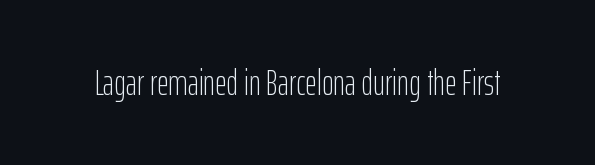
The image shows 36 px light, condensed sans-serif type, upright; set normal letter spacing, not underlined; low stroke contrast and a medium x-height.
